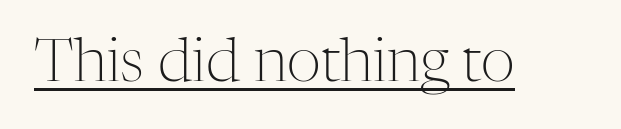
{"serif": "yes", "italic": "no", "bold": "no", "weight": "light", "width": "normal", "stroke_contrast": "medium", "x_height": "medium", "monospaced": "no", "underline": "yes", "letter_spacing": "normal", "letter_spacing_em": 0.0, "glyph_px": 60}
